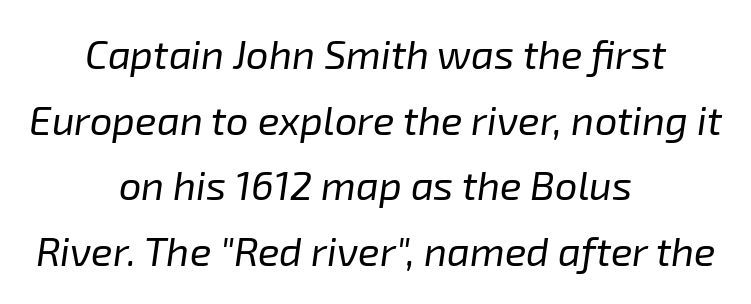
Q: Is the text bold? A: No.
Q: Is the text italic (slanted)? A: Yes, it leans right by about 8 degrees.
Q: Is the text underlined? A: No.
Q: How is the paragraph aligned? A: Centered.
Q: Is the spacing between letters normal or unusually wide? A: Normal.
Q: Is the spacing between lines tight, normal or loose? A: Normal.
Q: Width (condensed, normal, or wide)? A: Normal.
Q: Stroke contrast? A: Low.
Q: x-height? A: Medium.
Q: Monospaced? A: No.
